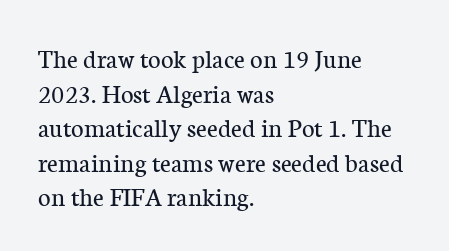
{"italic": "no", "bold": "no", "underline": "no", "align": "left", "line_spacing": "normal", "line_spacing_ratio": 1.28, "letter_spacing": "normal", "letter_spacing_em": 0.0, "glyph_px": 27}
